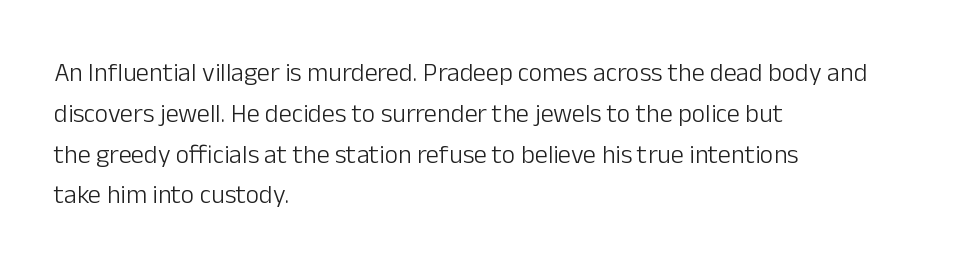
Q: Is the text bold? A: No.
Q: Is the text italic (slanted)? A: No, it is upright.
Q: Is the text underlined? A: No.
Q: How is the paragraph aligned? A: Left-aligned.
Q: Is the spacing between letters normal or unusually wide? A: Normal.
Q: Is the spacing between lines tight, normal or loose? A: Normal.
